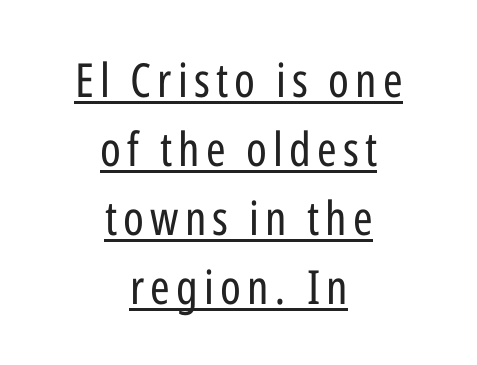
The image shows 47 px regular-weight, condensed sans-serif type, upright; set centered, normal line spacing (1.47x), underlined; low stroke contrast and a medium x-height.
